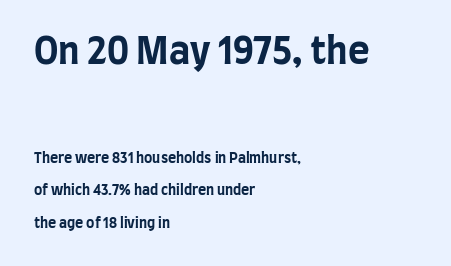
Q: Is the text bold? A: Yes.
Q: Is the text italic (slanted)? A: No, it is upright.
Q: Is the typeface a serif or a sans-serif typeface? A: Sans-serif.
Q: Is the text underlined? A: No.
Q: How is the paragraph aligned? A: Left-aligned.
Q: Is the spacing between letters normal or unusually wide? A: Normal.
Q: Is the spacing between lines tight, normal or loose? A: Loose.
Q: Which block of text is set in a larger size, the first (top) or the second (bottom)? A: The first (top) one.
Q: Width (condensed, normal, or wide)? A: Condensed.
Q: Stroke contrast? A: Low.
Q: x-height? A: Large.
Q: Monospaced? A: No.
